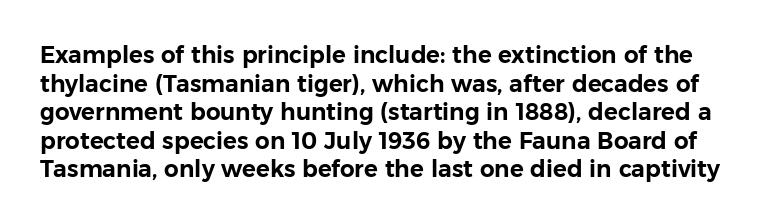
No extra tracking has been applied to these lines. The string is rendered with underlining switched off. If you drew a line through each stem, it would be perfectly vertical.
